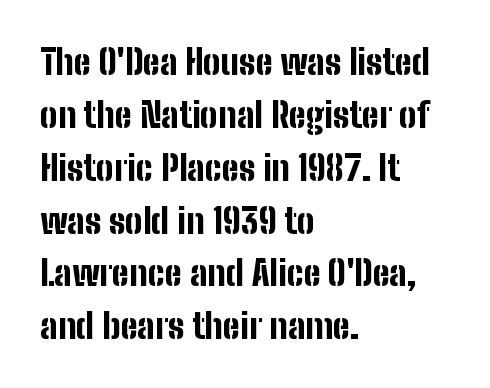
{"serif": "no", "italic": "no", "bold": "yes", "weight": "bold", "width": "condensed", "stroke_contrast": "low", "x_height": "medium", "monospaced": "no", "underline": "no", "align": "left", "line_spacing": "normal", "line_spacing_ratio": 1.51, "letter_spacing": "normal", "letter_spacing_em": 0.0, "glyph_px": 35}
